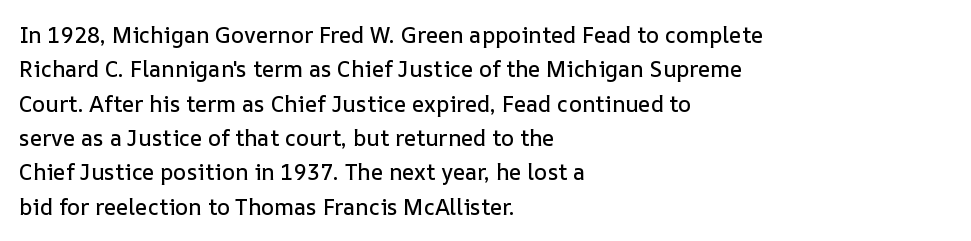
Teacher's note: observe the even left margin — that is flush-left alignment. The passage shown has conventional tracking throughout. It's the straight-up-and-down kind of type. The block of text has a typical density, with ordinary space between rows. The area under the type is left untouched.
